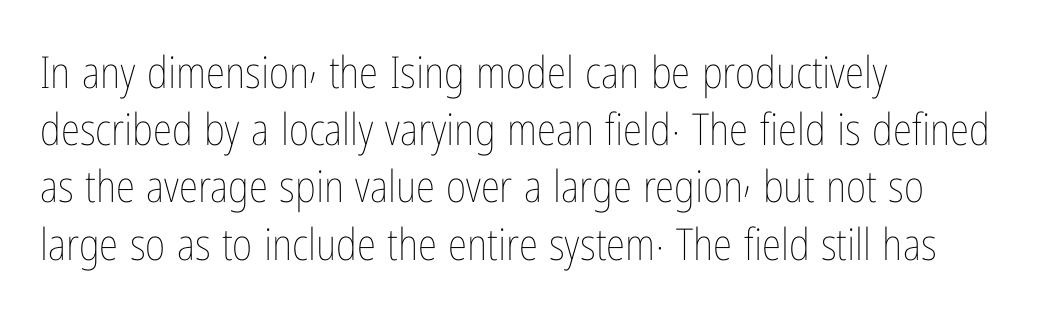
Q: Is the text bold? A: No.
Q: Is the text italic (slanted)? A: No, it is upright.
Q: Is the text underlined? A: No.
Q: How is the paragraph aligned? A: Left-aligned.
Q: Is the spacing between letters normal or unusually wide? A: Normal.
Q: Is the spacing between lines tight, normal or loose? A: Normal.
Q: Width (condensed, normal, or wide)? A: Condensed.
Q: Stroke contrast? A: Low.
Q: x-height? A: Medium.
Q: Monospaced? A: No.
